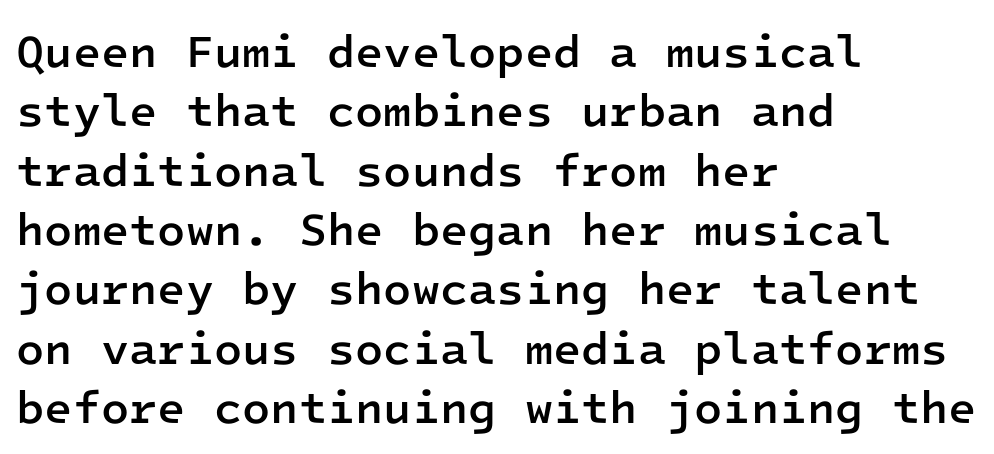
Is the type bold? Partly — it's a semibold, heavier than regular but not fully bold. The horizontal fit of the characters is conventional and even. Serifs: no, the terminals of the letterforms are clean. Is there much room between lines? A standard amount, neither cramped nor airy.
